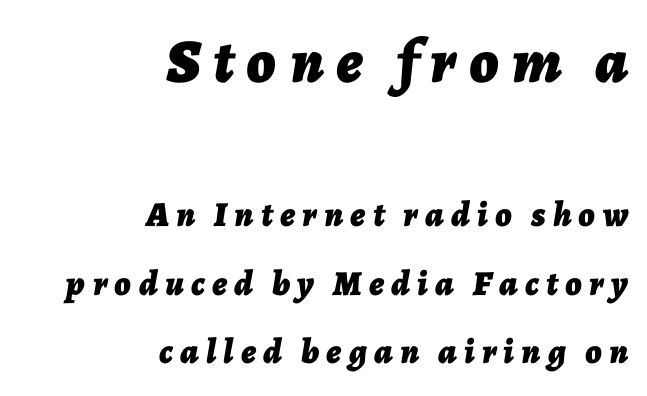
The image shows 62 px bold type, italic (leaning right); set right-aligned, loose line spacing (1.96x), unusually wide letter spacing (+0.21 em), not underlined; the first (top) block is 1.77x larger; low stroke contrast and a medium x-height.
